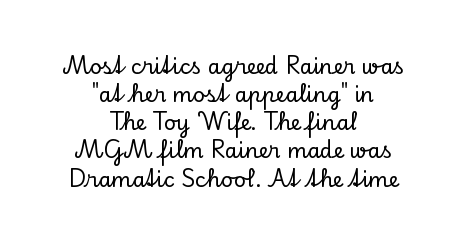
The image shows 21 px text type, upright; set centered, normal line spacing (1.34x), normal letter spacing, not underlined.
